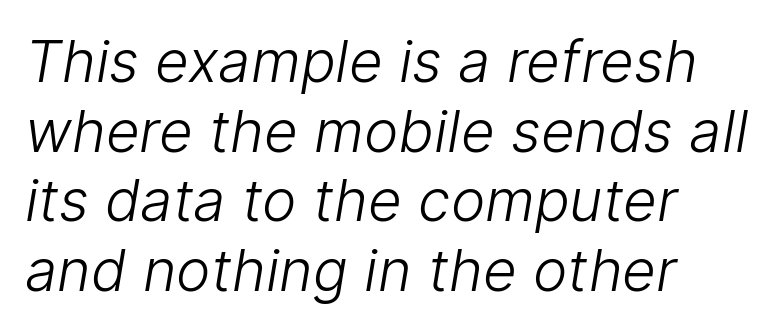
Think of a printed novel: that variable character pitch is what you see here. This sample uses a sans-serif face. Heft: none added — not bold. Bare-footed words on every line. The line texture is even and compact thanks to regular tracking. Layout note: lines flush left.
